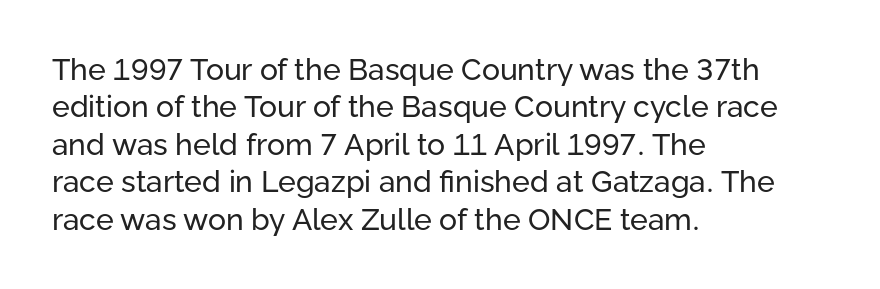
The image shows 30 px regular-weight sans-serif type, upright; set left-aligned, normal line spacing (1.25x), normal letter spacing, not underlined; low stroke contrast and a medium x-height.
